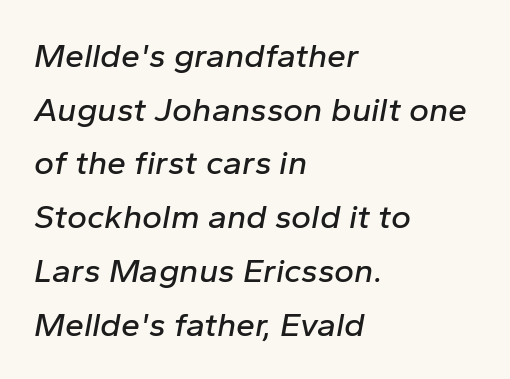
Q: Is the text italic (slanted)? A: Yes, it leans right by about 10 degrees.
Q: Is the text underlined? A: No.
Q: How is the paragraph aligned? A: Left-aligned.
Q: Is the spacing between letters normal or unusually wide? A: Normal.
Q: Is the spacing between lines tight, normal or loose? A: Normal.
Q: Width (condensed, normal, or wide)? A: Normal.
Q: Stroke contrast? A: Low.
Q: x-height? A: Medium.
Q: Monospaced? A: No.
